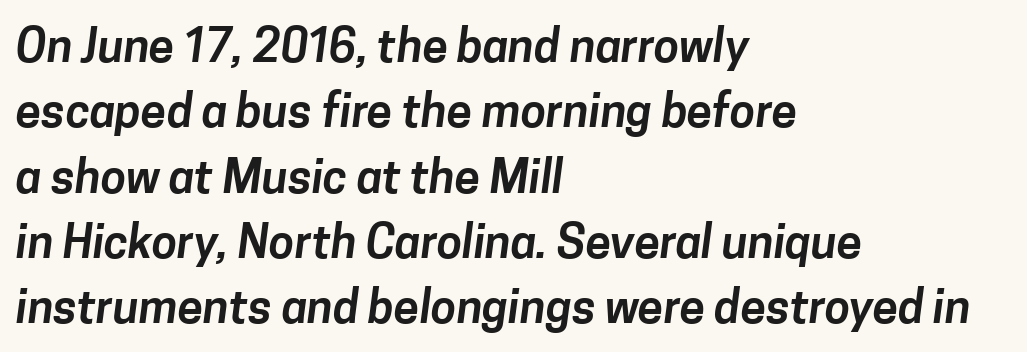
The passage is arranged the way most books set body copy — flush left. The passage shown is not underscored anywhere. A sans-serif font was chosen for this passage. Compared with typical body copy, the letter spacing here is the same.
